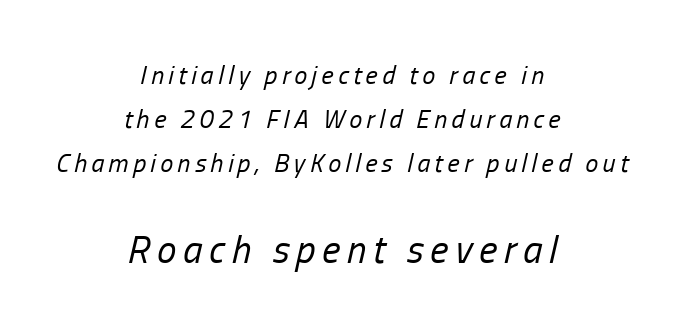
{"italic": "yes", "lean": "right", "slant_degrees": 13, "bold": "no", "weight": "regular", "width": "condensed", "stroke_contrast": "low", "x_height": "medium", "monospaced": "no", "underline": "no", "align": "center", "line_spacing": "normal", "line_spacing_ratio": 1.7, "larger_block": "second", "size_ratio": 1.5, "glyph_px": 39}
